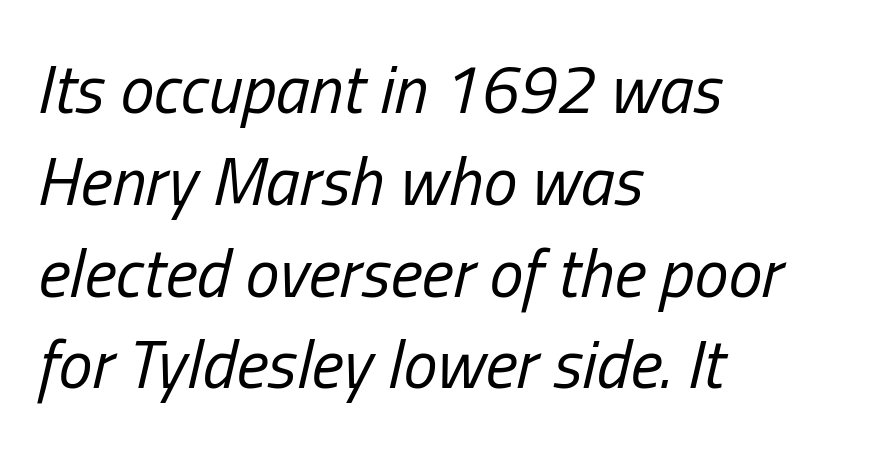
The image shows 68 px regular-weight, condensed type, italic (leaning right); set left-aligned, normal line spacing (1.35x), normal letter spacing, not underlined; low stroke contrast and a medium x-height.
